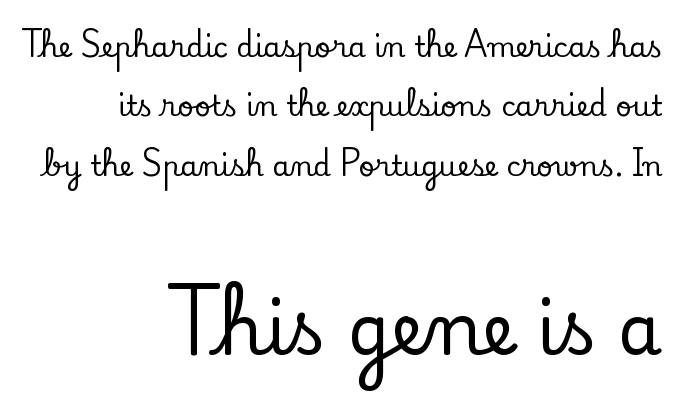
The image shows 71 px text type, upright; set right-aligned, loose line spacing (2.12x), normal letter spacing, not underlined; the second (bottom) block is 2.54x larger; low stroke contrast and a small x-height.
